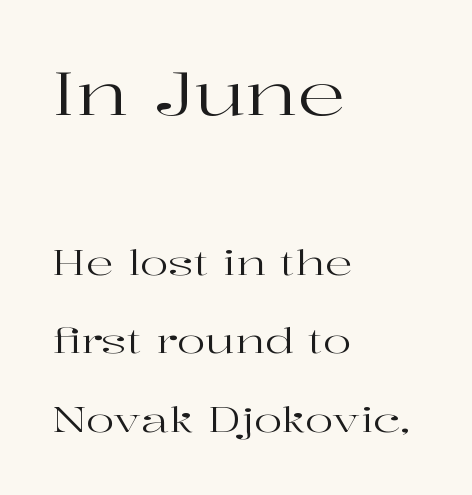
{"serif": "yes", "italic": "no", "bold": "no", "weight": "regular", "width": "wide", "stroke_contrast": "high", "x_height": "medium", "monospaced": "no", "underline": "no", "align": "left", "line_spacing": "loose", "line_spacing_ratio": 2.31, "letter_spacing": "normal", "letter_spacing_em": 0.0, "larger_block": "first", "size_ratio": 1.76, "glyph_px": 60}
